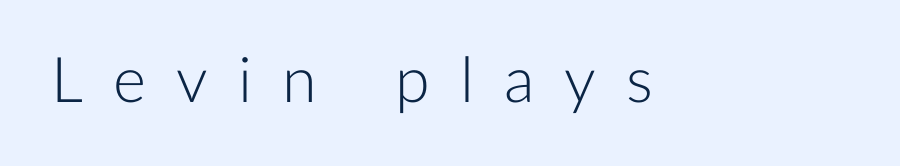
Only glyphs here, with clear space below each row. Observe the absence of serifs on each vertical stroke in this sample. Notice how the stems are strictly vertical — no italics here. The passage shown is not bold in any degree. Looks like regular typesetting: each glyph gets only the width it needs.
